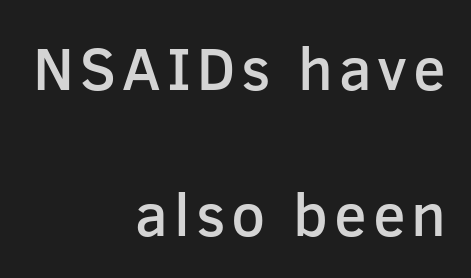
Q: Is the text bold? A: Semi-bold.
Q: Is the text italic (slanted)? A: No, it is upright.
Q: Is the typeface a serif or a sans-serif typeface? A: Sans-serif.
Q: Is the text underlined? A: No.
Q: How is the paragraph aligned? A: Right-aligned.
Q: Is the spacing between lines tight, normal or loose? A: Loose.
Q: Width (condensed, normal, or wide)? A: Normal.
Q: Stroke contrast? A: Low.
Q: x-height? A: Medium.
Q: Monospaced? A: No.
